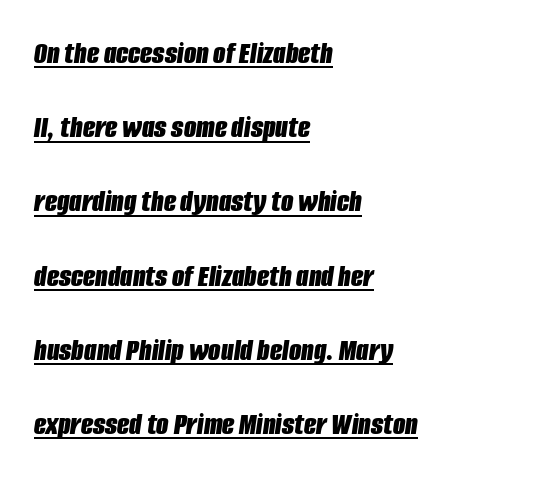
{"italic": "yes", "lean": "right", "slant_degrees": 8, "bold": "yes", "weight": "bold", "width": "condensed", "stroke_contrast": "low", "x_height": "large", "monospaced": "no", "underline": "yes", "align": "left", "line_spacing": "loose", "line_spacing_ratio": 2.32, "letter_spacing": "normal", "letter_spacing_em": 0.0, "glyph_px": 32}
